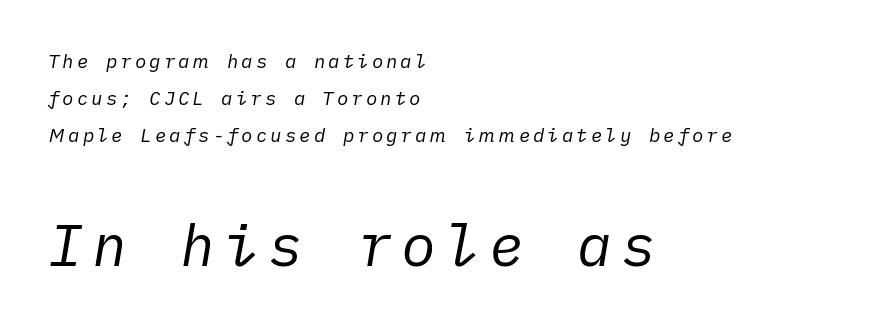
{"italic": "yes", "lean": "right", "slant_degrees": 10, "bold": "no", "weight": "regular", "width": "normal", "stroke_contrast": "low", "x_height": "medium", "underline": "no", "align": "left", "line_spacing": "loose", "line_spacing_ratio": 1.96, "larger_block": "second", "size_ratio": 3.05, "glyph_px": 58}
